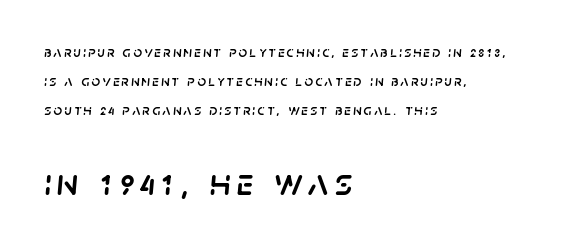
Q: Is the text italic (slanted)? A: Yes, it leans right by about 5 degrees.
Q: Is the text underlined? A: No.
Q: How is the paragraph aligned? A: Left-aligned.
Q: Is the spacing between lines tight, normal or loose? A: Loose.
Q: Which block of text is set in a larger size, the first (top) or the second (bottom)? A: The second (bottom) one.
Q: Width (condensed, normal, or wide)? A: Normal.
Q: Stroke contrast? A: Low.
Q: x-height? A: Large.
Q: Monospaced? A: No.
